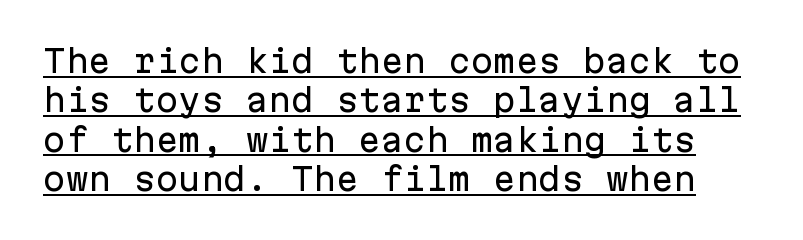
The image shows 30 px sans-serif type, upright, monospaced; set normal line spacing (1.31x), normal letter spacing, underlined; low stroke contrast and a medium x-height.
